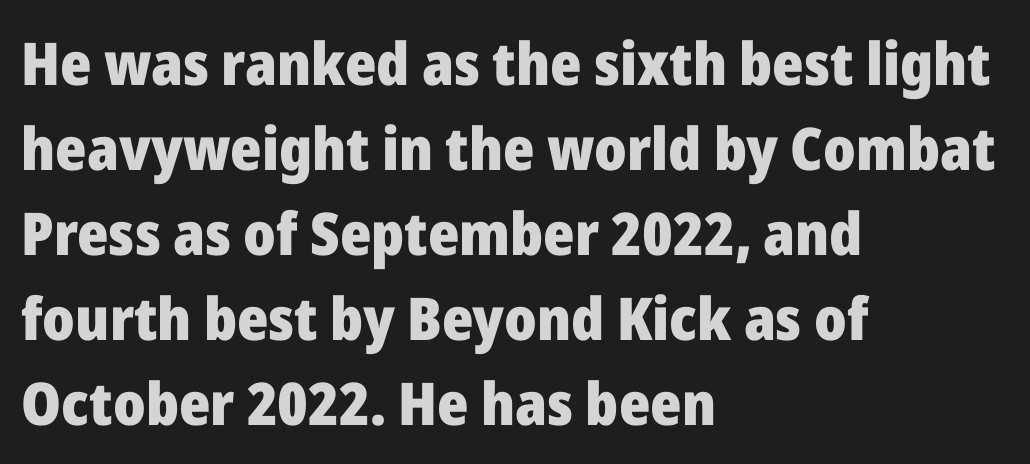
Students, observe: this is what conventionally led text looks like. These lines are rendered in a variable-pitch font. Heavy, bold letterforms. These lines stack with their left ends in a neat column. Quick note: underline off. Nope, not italic — everything's standing straight.
